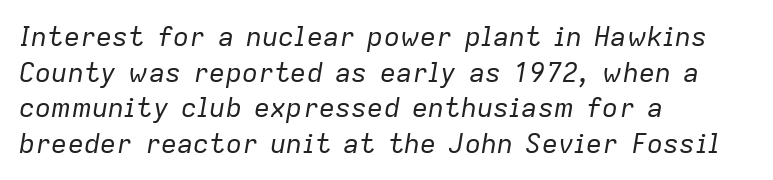
{"italic": "yes", "lean": "right", "slant_degrees": 9, "bold": "no", "underline": "no", "align": "left", "line_spacing": "normal", "line_spacing_ratio": 1.32, "letter_spacing": "normal", "letter_spacing_em": 0.0, "glyph_px": 27}
